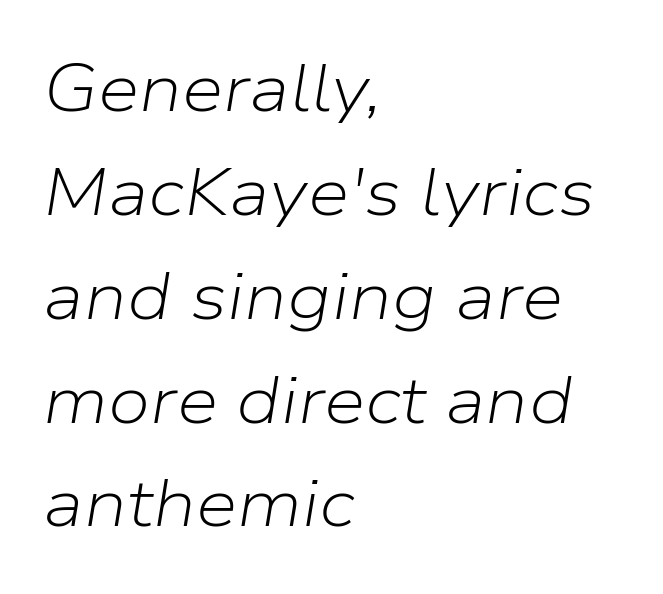
Q: Is the text bold? A: No.
Q: Is the text italic (slanted)? A: Yes, it leans right by about 9 degrees.
Q: Is the text underlined? A: No.
Q: How is the paragraph aligned? A: Left-aligned.
Q: Is the spacing between letters normal or unusually wide? A: Normal.
Q: Is the spacing between lines tight, normal or loose? A: Normal.
Q: Width (condensed, normal, or wide)? A: Normal.
Q: Stroke contrast? A: Low.
Q: x-height? A: Medium.
Q: Monospaced? A: No.
